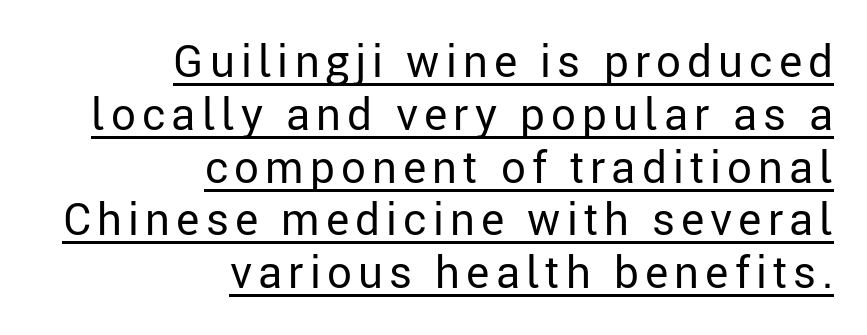
The image shows 44 px regular-weight sans-serif type, upright; set right-aligned, line spacing 1.2x, underlined; low stroke contrast and a medium x-height.
